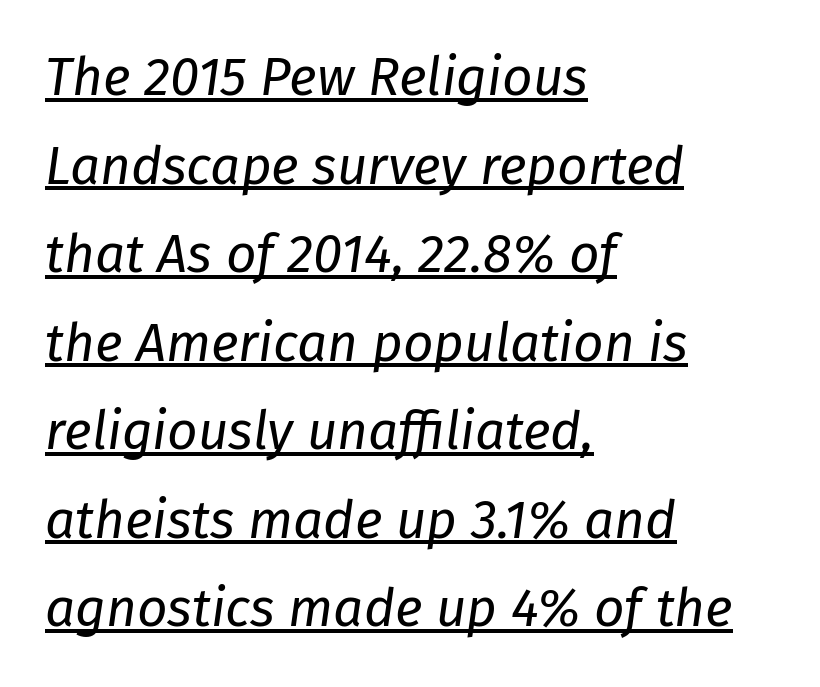
In CSS terms this would be text-align: left. Regarding leading, the lines here are spaced in the standard way. Tracking value appears to be zero — textbook default spacing. The whole block is typeset with a tilt. Caption: lettering with a line underneath.
